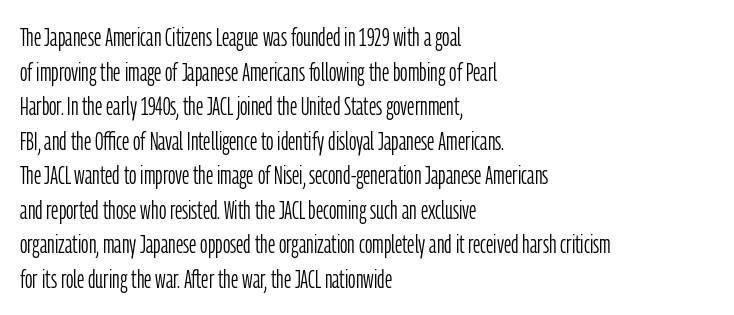
Q: Is the text bold? A: No.
Q: Is the text italic (slanted)? A: No, it is upright.
Q: Is the text underlined? A: No.
Q: How is the paragraph aligned? A: Left-aligned.
Q: Is the spacing between letters normal or unusually wide? A: Normal.
Q: Is the spacing between lines tight, normal or loose? A: Normal.
